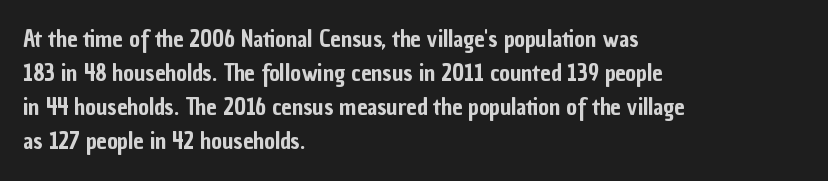
{"italic": "no", "underline": "no", "align": "left", "line_spacing": "normal", "line_spacing_ratio": 1.48, "letter_spacing": "normal", "letter_spacing_em": 0.0, "glyph_px": 23}
